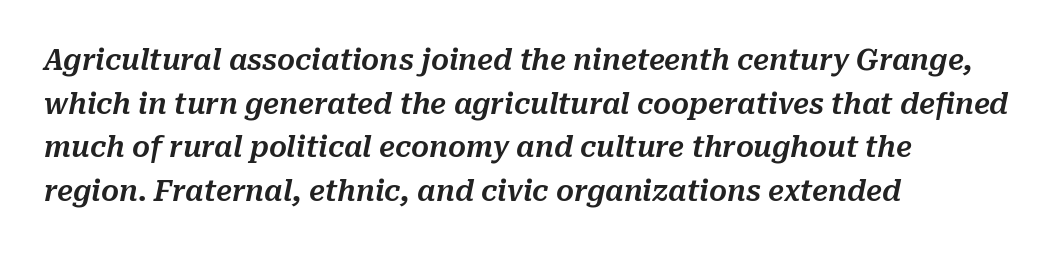
The image shows 28 px text type, italic (leaning right); set left-aligned, normal line spacing (1.56x), normal letter spacing, not underlined; medium stroke contrast and a medium x-height.
